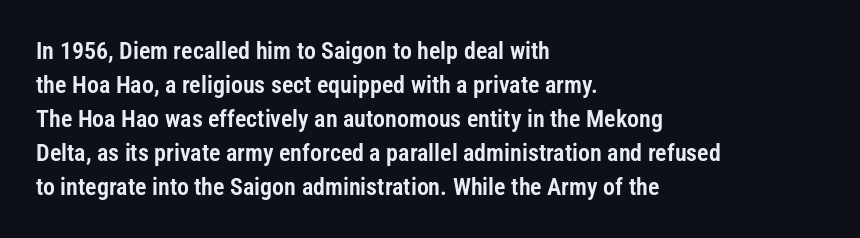
Each word holds together tightly as a unit, with standard inter-letter gaps. Horizontally, the lines are justified to the leading edge only. Check the space under the baseline: it is left empty. Leading matches the norm, producing a regular column.
